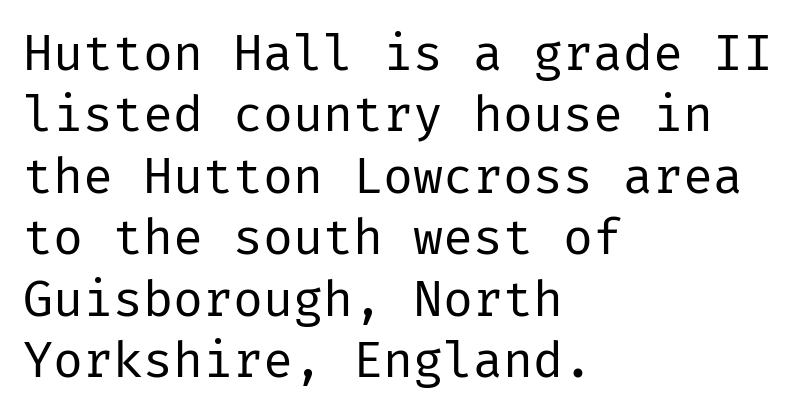
{"serif": "no", "italic": "no", "bold": "no", "weight": "regular", "width": "normal", "stroke_contrast": "low", "x_height": "medium", "underline": "no", "align": "left", "line_spacing_ratio": 1.23, "letter_spacing": "normal", "letter_spacing_em": 0.0, "glyph_px": 50}
